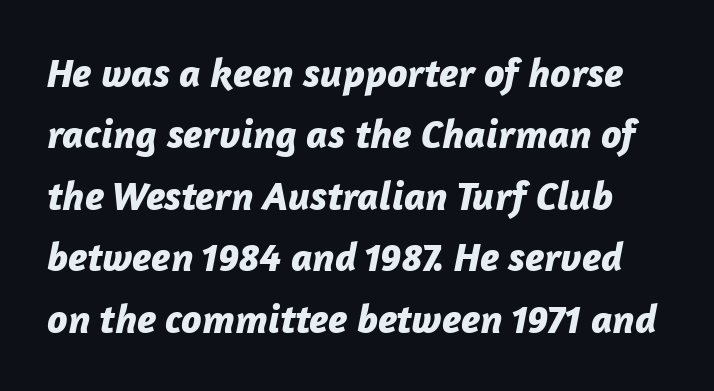
Summary of weight: heavy, a full bold. Plain, unruled lines of type. Honestly, the row spacing looks completely unremarkable. The face used here is rendered with its standard letterfit. If you drew a line through each stem, it would be angled.
